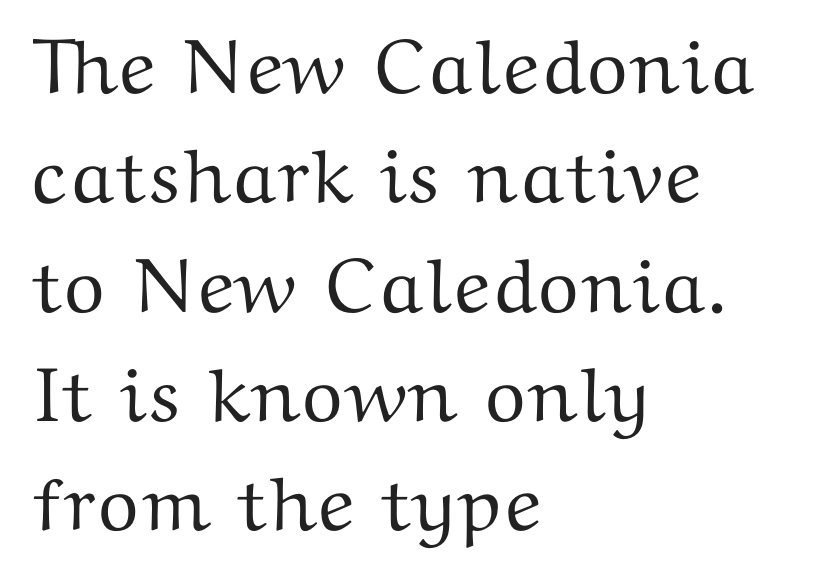
Unmarked baselines from the first word to the last. The rag falls on the right side of this text block. Every stem runs plumb, perpendicular to the baseline. Varying glyph widths throughout — classic text-font behaviour.
